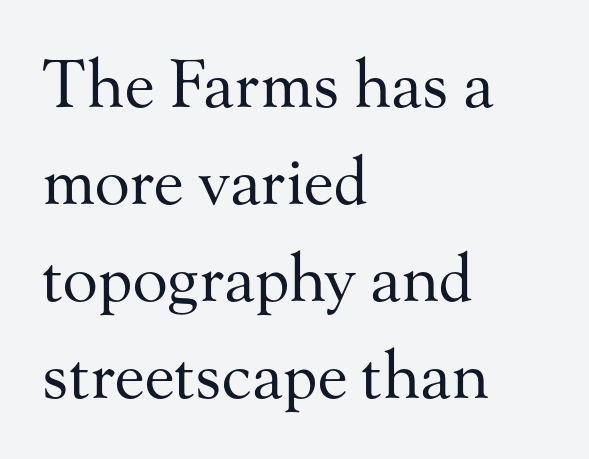
The image shows 65 px regular-weight serif type, upright; set left-aligned, normal line spacing (1.49x), normal letter spacing, not underlined; medium stroke contrast and a small x-height.
